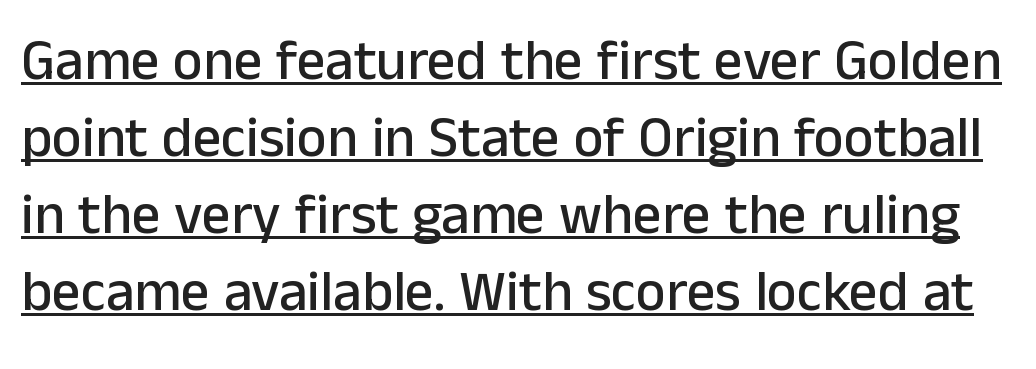
Between one letter and the next there's only the usual sliver of space. The specimen reads as upright at a glance. The typesetter has applied underlining to the passage shown. A typesetter would call this leading conventional body-copy spacing. The type family on display is of the sans-serif kind. Note the varied advance widths — an 'i' is clearly narrower than an 'm'.
